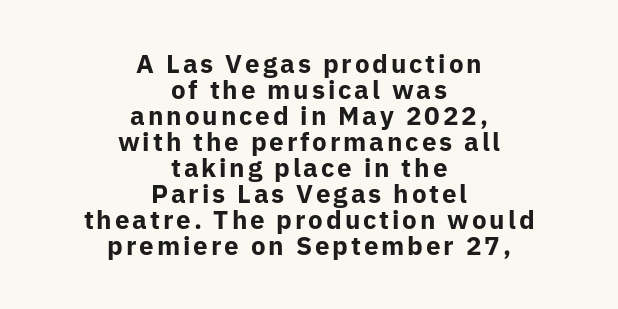
{"italic": "no", "bold": "yes", "underline": "no", "align": "center", "line_spacing": "tight", "line_spacing_ratio": 1.0, "glyph_px": 26}
